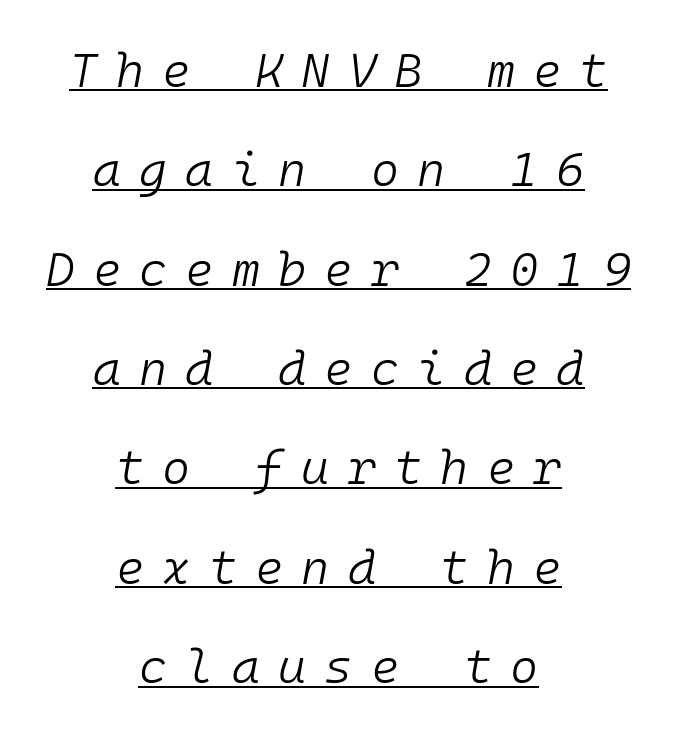
{"italic": "yes", "lean": "right", "slant_degrees": 10, "bold": "no", "weight": "light", "width": "normal", "stroke_contrast": "low", "x_height": "medium", "monospaced": "yes", "underline": "yes", "align": "center", "line_spacing": "loose", "line_spacing_ratio": 2.07, "letter_spacing": "wide", "letter_spacing_em": 0.38, "glyph_px": 48}
